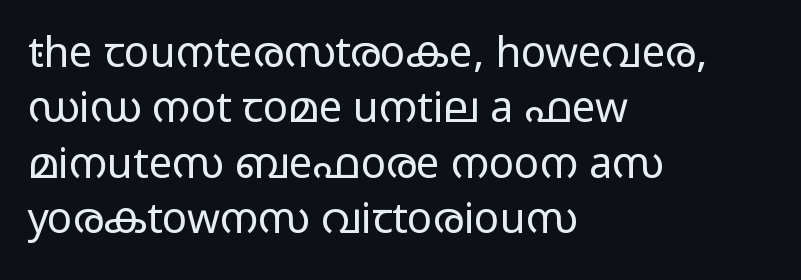
Q: Is the text bold? A: No.
Q: Is the text italic (slanted)? A: No, it is upright.
Q: Is the typeface a serif or a sans-serif typeface? A: Sans-serif.
Q: Is the text underlined? A: No.
Q: How is the paragraph aligned? A: Left-aligned.
Q: Is the spacing between letters normal or unusually wide? A: Normal.
Q: Is the spacing between lines tight, normal or loose? A: Normal.
Q: Width (condensed, normal, or wide)? A: Wide.
Q: Stroke contrast? A: Low.
Q: x-height? A: Medium.
Q: Monospaced? A: No.
